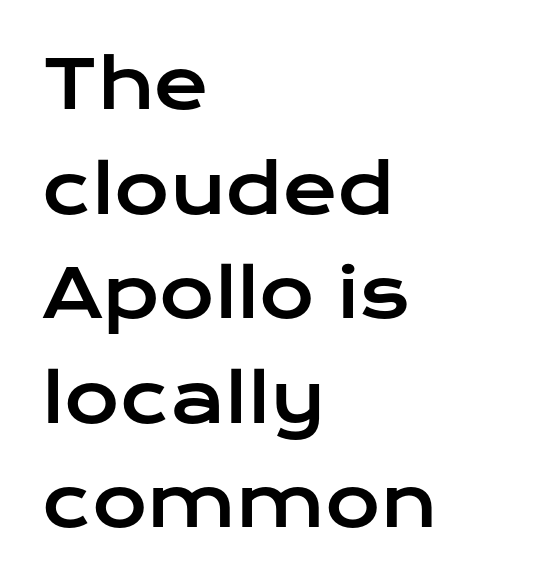
Q: Is the text italic (slanted)? A: No, it is upright.
Q: Is the typeface a serif or a sans-serif typeface? A: Sans-serif.
Q: Is the text underlined? A: No.
Q: How is the paragraph aligned? A: Left-aligned.
Q: Is the spacing between letters normal or unusually wide? A: Normal.
Q: Is the spacing between lines tight, normal or loose? A: Normal.
Q: Width (condensed, normal, or wide)? A: Wide.
Q: Stroke contrast? A: Low.
Q: x-height? A: Medium.
Q: Monospaced? A: No.
